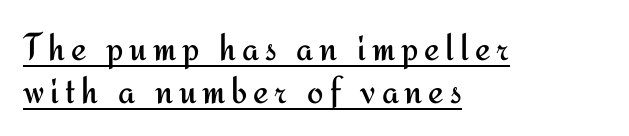
{"serif": "no", "italic": "no", "bold": "no", "weight": "regular", "width": "normal", "stroke_contrast": "medium", "x_height": "small", "monospaced": "no", "underline": "yes", "align": "left", "line_spacing": "tight", "line_spacing_ratio": 1.1, "glyph_px": 39}
